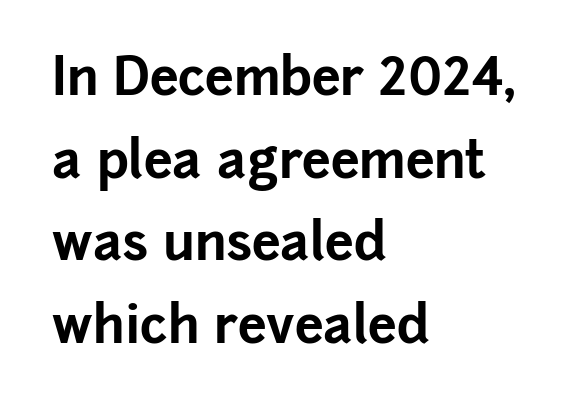
Q: Is the text bold? A: Yes.
Q: Is the text italic (slanted)? A: No, it is upright.
Q: Is the typeface a serif or a sans-serif typeface? A: Sans-serif.
Q: Is the text underlined? A: No.
Q: How is the paragraph aligned? A: Left-aligned.
Q: Is the spacing between letters normal or unusually wide? A: Normal.
Q: Is the spacing between lines tight, normal or loose? A: Normal.
Q: Width (condensed, normal, or wide)? A: Normal.
Q: Stroke contrast? A: Low.
Q: x-height? A: Medium.
Q: Monospaced? A: No.
